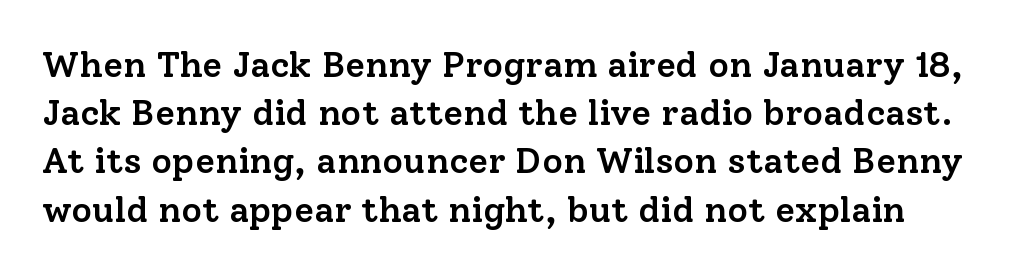
Is this a sans? No — the strokes have serifs. The passage shown stacks its lines at a standard gap. The strokes are fattened partway — semibold, not bold. Nobody touched the tracking dial on this one.
